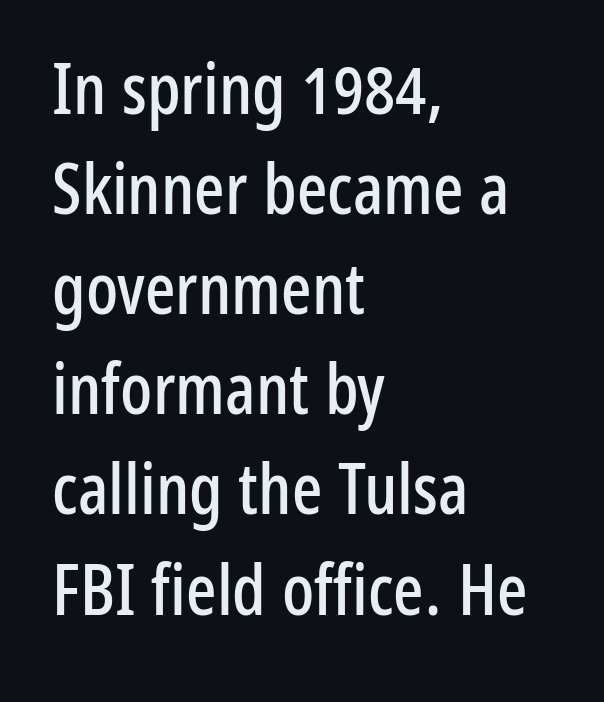
This sample has the flowing, uneven cadence of proportional lettering. A typesetter would call this zero additional tracking. Examine the stroke ends and you'll find no serifs. Each line starts at the same left margin while the right side varies. Notice how descenders clear the ascenders below comfortably — that's standard leading. If you drew a line through each stem, it would be perfectly vertical.
